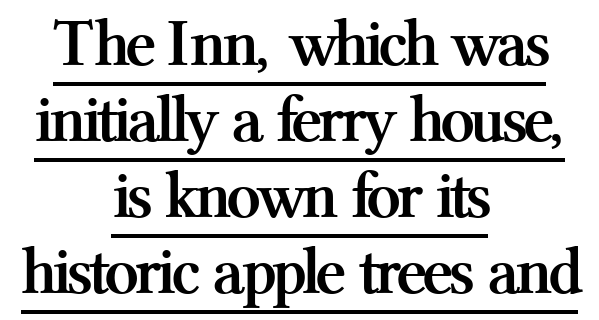
The strokes are fattened all the way to bold. No extra tracking has been applied to these lines. The lines in this sample share a center point and differ in where they start and stop. Note the varied advance widths — an 'i' is clearly narrower than an 'm'. Note: serifs present on the glyphs. The typesetter has applied underlining to the passage shown.
